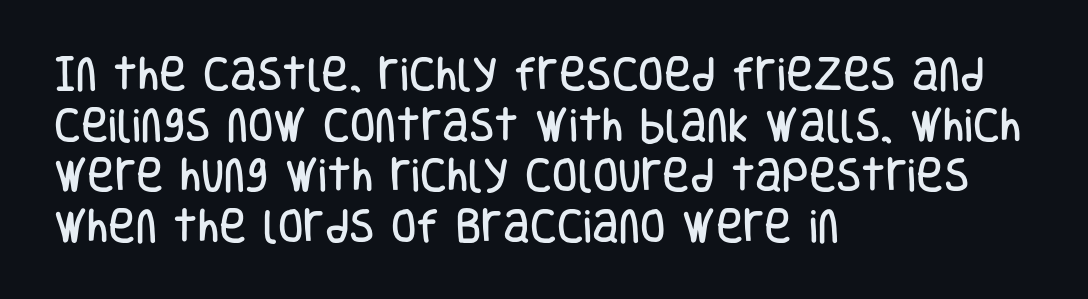
The image shows 37 px condensed sans-serif type, upright; set left-aligned, normal line spacing (1.37x), normal letter spacing, not underlined; low stroke contrast and a large x-height.
